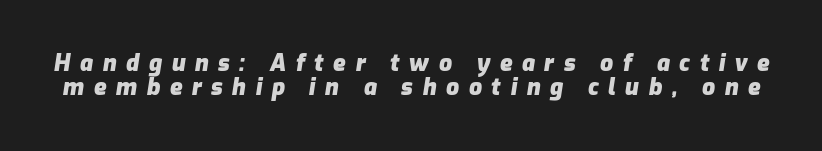
{"italic": "yes", "lean": "right", "slant_degrees": 9, "bold": "yes", "underline": "no", "line_spacing": "tight", "line_spacing_ratio": 1.05, "letter_spacing": "wide", "letter_spacing_em": 0.41, "glyph_px": 23}
